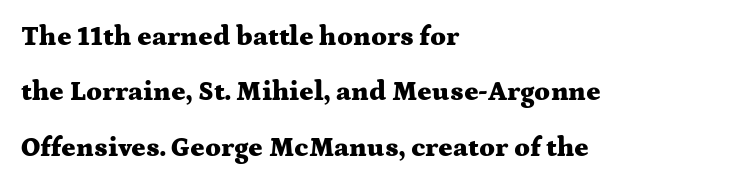
Q: Is the text bold? A: Yes.
Q: Is the text italic (slanted)? A: No, it is upright.
Q: Is the text underlined? A: No.
Q: How is the paragraph aligned? A: Left-aligned.
Q: Is the spacing between letters normal or unusually wide? A: Normal.
Q: Is the spacing between lines tight, normal or loose? A: Loose.
